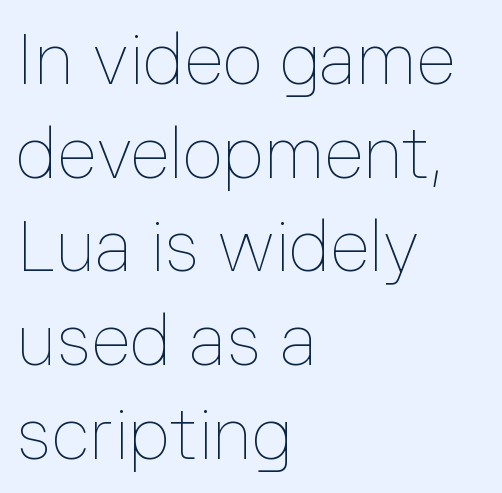
{"italic": "no", "bold": "no", "weight": "thin", "width": "normal", "stroke_contrast": "low", "x_height": "medium", "monospaced": "no", "underline": "no", "align": "left", "line_spacing": "normal", "line_spacing_ratio": 1.32, "letter_spacing": "normal", "letter_spacing_em": 0.0, "glyph_px": 71}
